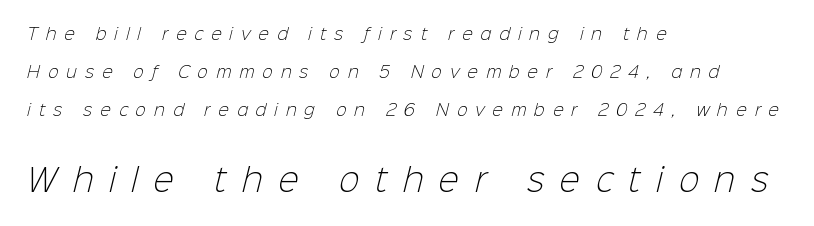
{"serif": "no", "bold": "no", "weight": "light", "width": "normal", "stroke_contrast": "low", "x_height": "medium", "monospaced": "no", "underline": "no", "align": "left", "line_spacing": "loose", "line_spacing_ratio": 2.38, "letter_spacing": "wide", "letter_spacing_em": 0.5, "larger_block": "second", "size_ratio": 1.94, "glyph_px": 31}
